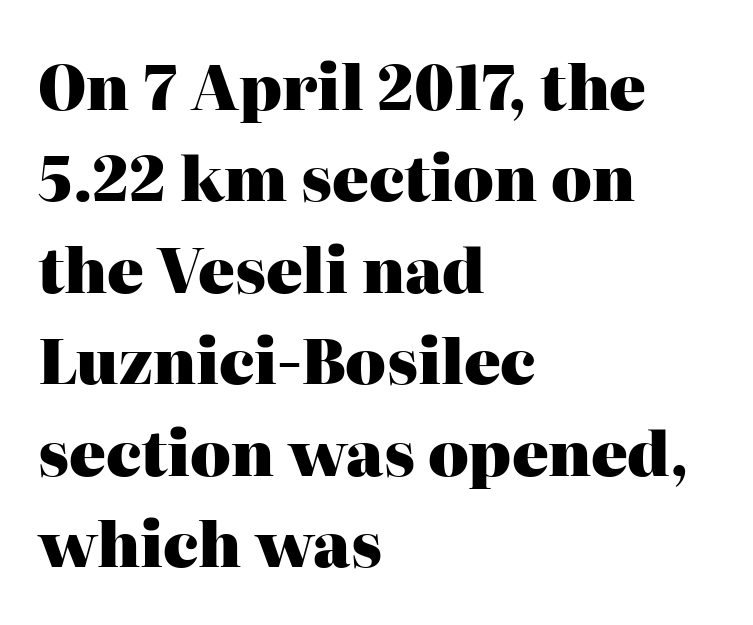
Designer's note — italics off, roman on. Just letters on the line, the space beneath them empty. Little horizontal feet cap the strokes, marking this as serif type. The sample has been set heavy, in full bold. The rendering uses natural spacing where letterforms have individual widths.
